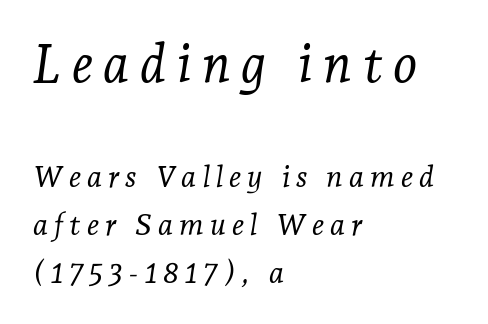
The specimen reads as italic at a glance. Do the characters align in a grid? No, the font is proportional. This sample keeps an unexceptional amount of space between lines. Is the lower block the larger one? No — the upper block carries the bigger type. Summary of weight: not heavy and not bold. Caption: multi-line text, flush left, ragged right.
